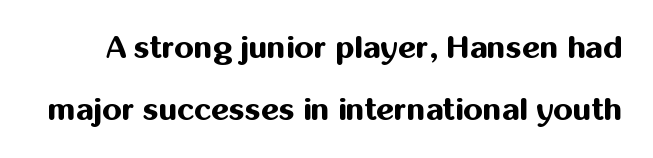
{"serif": "no", "italic": "no", "bold": "yes", "weight": "bold", "width": "normal", "stroke_contrast": "medium", "x_height": "medium", "monospaced": "no", "underline": "no", "line_spacing": "loose", "line_spacing_ratio": 1.99, "letter_spacing": "normal", "letter_spacing_em": 0.0, "glyph_px": 31}
